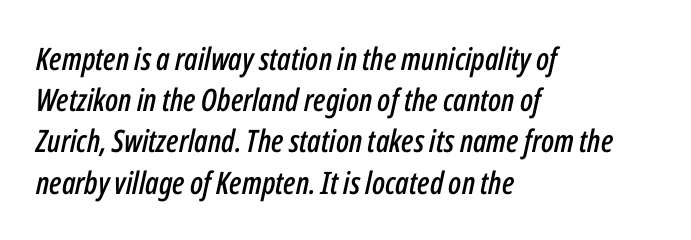
The image shows 31 px condensed type, italic (leaning right); set left-aligned, normal line spacing (1.33x), normal letter spacing, not underlined; low stroke contrast and a medium x-height.
